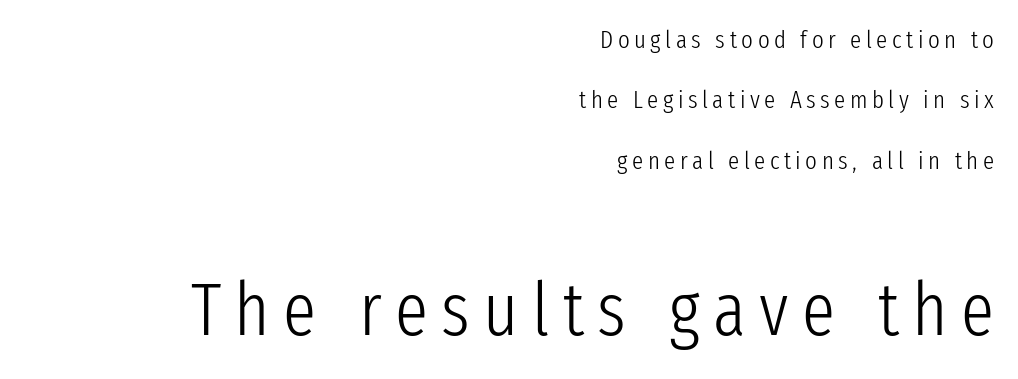
The image shows 74 px light, condensed sans-serif type, upright; set right-aligned, loose line spacing (2.42x), not underlined; the second (bottom) block is 2.96x larger; low stroke contrast and a medium x-height.
